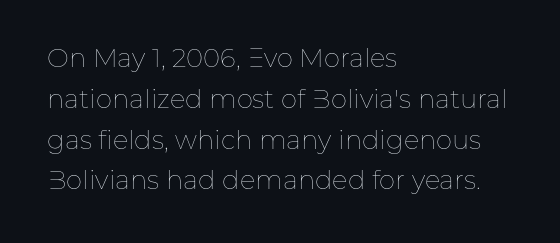
{"italic": "no", "bold": "no", "underline": "no", "align": "left", "line_spacing": "normal", "line_spacing_ratio": 1.57, "letter_spacing": "normal", "letter_spacing_em": 0.0, "glyph_px": 26}
